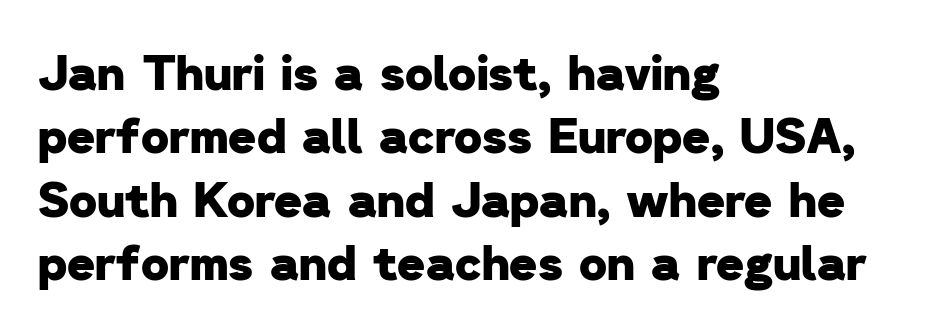
Clear beneath every line of the passage. Between one letter and the next there's only the usual sliver of space. In terms of leading, this rendering sits right in the middle. Stroke terminals: plain, sans-serif.
